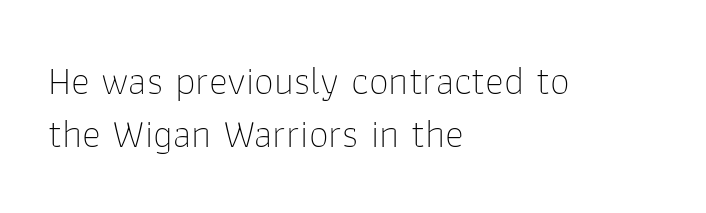
{"serif": "no", "italic": "no", "bold": "no", "weight": "thin", "width": "normal", "stroke_contrast": "low", "x_height": "medium", "monospaced": "no", "underline": "no", "align": "left", "line_spacing": "normal", "line_spacing_ratio": 1.32, "letter_spacing": "normal", "letter_spacing_em": 0.0, "glyph_px": 40}
